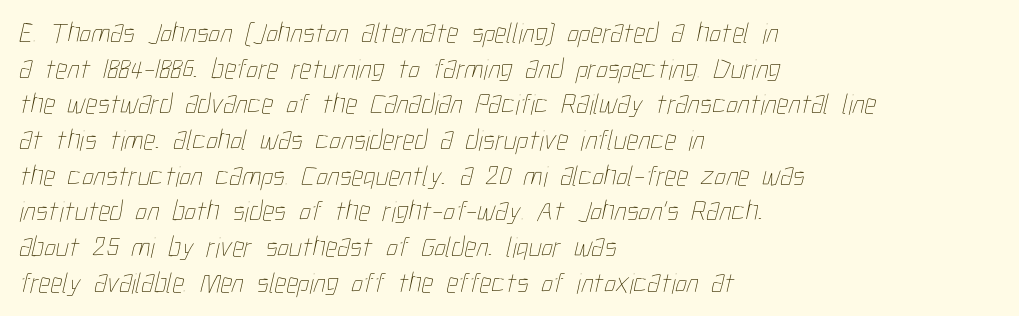
Q: Is the text bold? A: No.
Q: Is the text underlined? A: No.
Q: How is the paragraph aligned? A: Left-aligned.
Q: Is the spacing between letters normal or unusually wide? A: Normal.
Q: Width (condensed, normal, or wide)? A: Condensed.
Q: Stroke contrast? A: Low.
Q: x-height? A: Medium.
Q: Monospaced? A: No.
